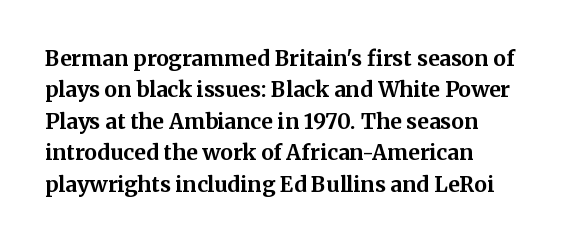
{"italic": "no", "bold": "yes", "underline": "no", "align": "left", "line_spacing": "normal", "line_spacing_ratio": 1.5, "letter_spacing": "normal", "letter_spacing_em": 0.0, "glyph_px": 21}
